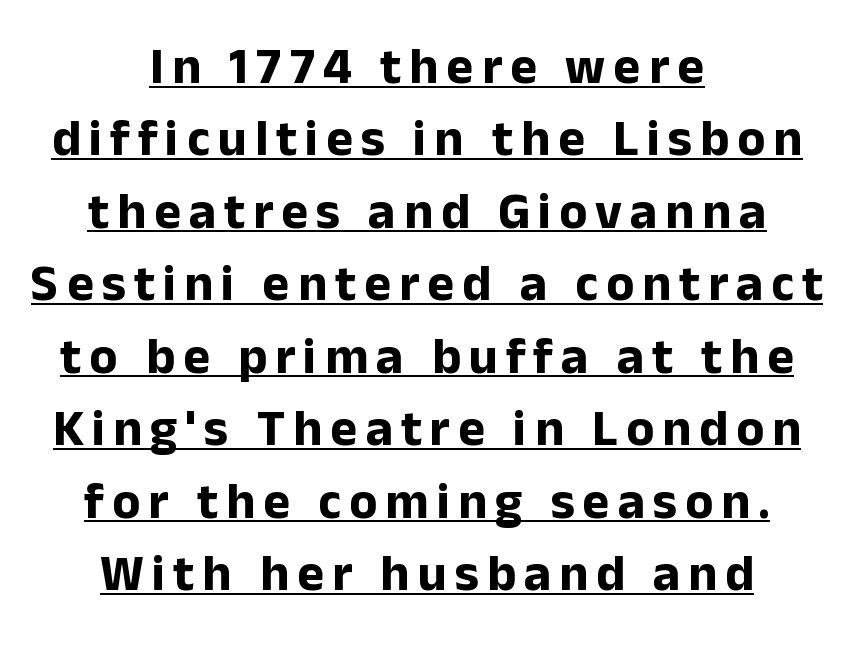
{"serif": "no", "italic": "no", "bold": "yes", "weight": "bold", "width": "normal", "stroke_contrast": "low", "x_height": "medium", "monospaced": "no", "underline": "yes", "align": "center", "line_spacing": "normal", "line_spacing_ratio": 1.42, "glyph_px": 51}
